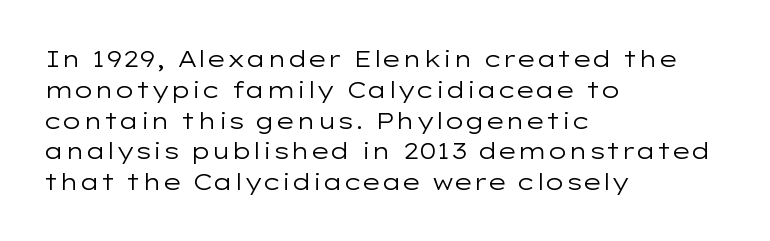
Q: Is the text bold? A: No.
Q: Is the text italic (slanted)? A: No, it is upright.
Q: Is the text underlined? A: No.
Q: How is the paragraph aligned? A: Left-aligned.
Q: Is the spacing between letters normal or unusually wide? A: Normal.
Q: Is the spacing between lines tight, normal or loose? A: Normal.
